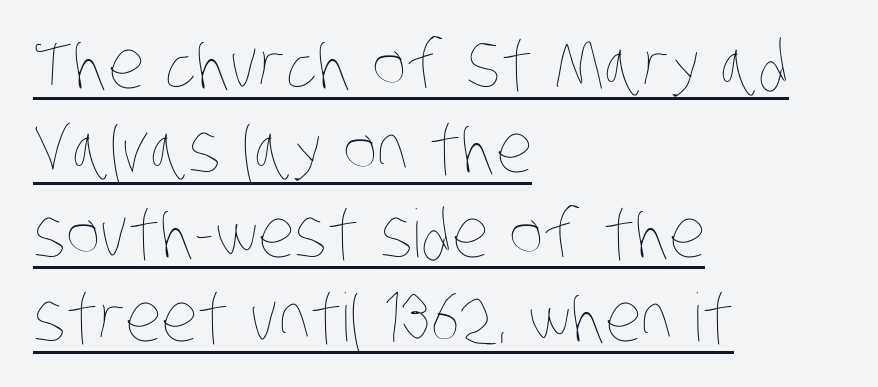
Q: Is the text bold? A: No.
Q: Is the text underlined? A: Yes.
Q: How is the paragraph aligned? A: Left-aligned.
Q: Is the spacing between letters normal or unusually wide? A: Normal.
Q: Is the spacing between lines tight, normal or loose? A: Normal.
Q: Width (condensed, normal, or wide)? A: Condensed.
Q: Stroke contrast? A: Low.
Q: x-height? A: Large.
Q: Monospaced? A: No.
